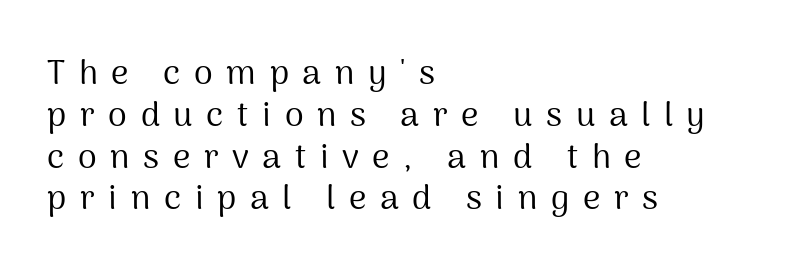
If you drew a line through each stem, it would be perfectly vertical. Descender tails drop into unmarked territory. The cut favours lightness, reaching ordinary text weight at its darkest. The passage shown is typed in a proportional face where columns would drift. The typeface chosen for these lines omits serifs. The face used here is rendered with a markedly widened letterfit.
